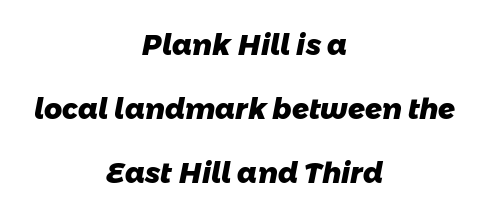
{"serif": "no", "bold": "yes", "weight": "heavy", "width": "normal", "stroke_contrast": "low", "x_height": "medium", "monospaced": "no", "underline": "no", "align": "center", "line_spacing": "loose", "line_spacing_ratio": 2.29, "letter_spacing": "normal", "letter_spacing_em": 0.0, "glyph_px": 28}
